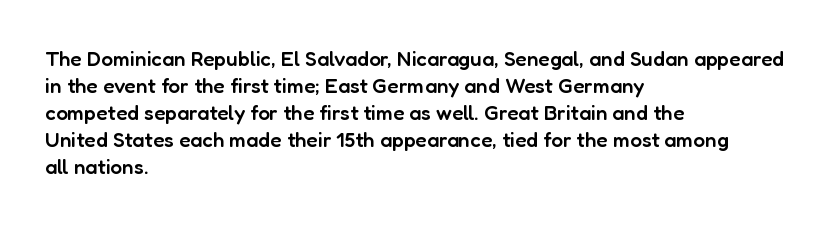
{"italic": "no", "bold": "semi", "underline": "no", "align": "left", "line_spacing": "normal", "line_spacing_ratio": 1.29, "letter_spacing": "normal", "letter_spacing_em": 0.0, "glyph_px": 21}
